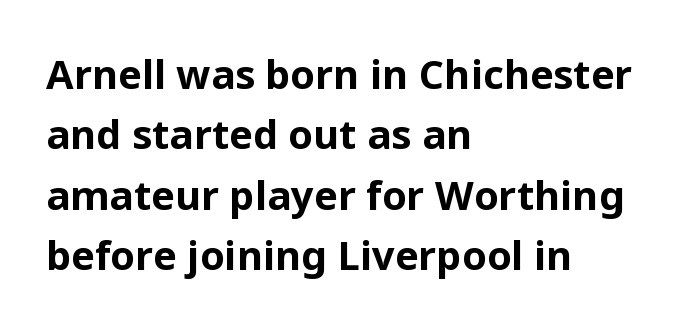
Q: Is the text bold? A: Yes.
Q: Is the text italic (slanted)? A: No, it is upright.
Q: Is the typeface a serif or a sans-serif typeface? A: Sans-serif.
Q: Is the text underlined? A: No.
Q: How is the paragraph aligned? A: Left-aligned.
Q: Is the spacing between letters normal or unusually wide? A: Normal.
Q: Is the spacing between lines tight, normal or loose? A: Normal.
Q: Width (condensed, normal, or wide)? A: Normal.
Q: Stroke contrast? A: Low.
Q: x-height? A: Medium.
Q: Monospaced? A: No.
